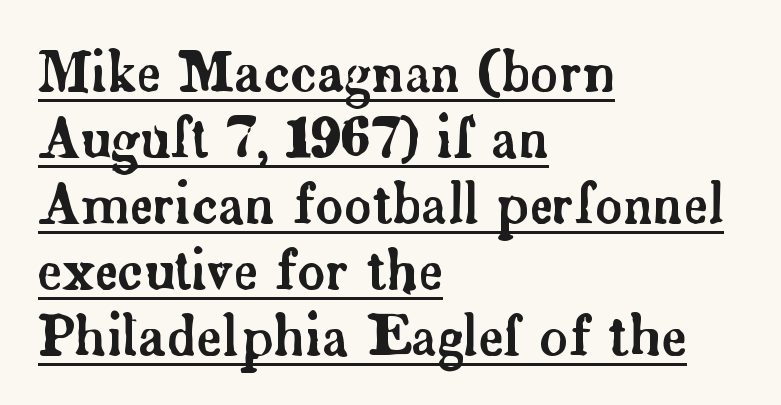
Q: Is the text italic (slanted)? A: No, it is upright.
Q: Is the typeface a serif or a sans-serif typeface? A: Serif.
Q: Is the text underlined? A: Yes.
Q: How is the paragraph aligned? A: Left-aligned.
Q: Is the spacing between letters normal or unusually wide? A: Normal.
Q: Width (condensed, normal, or wide)? A: Normal.
Q: Stroke contrast? A: Low.
Q: x-height? A: Small.
Q: Monospaced? A: No.
